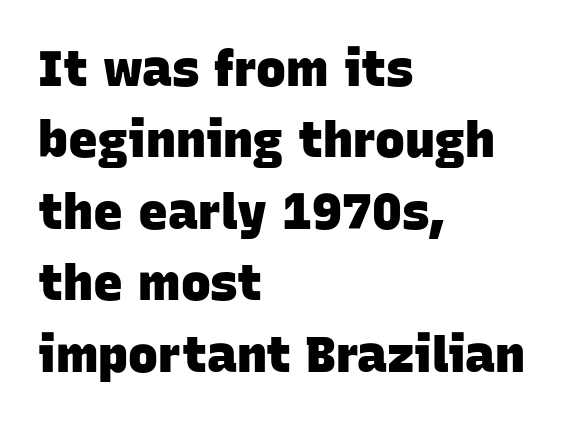
The image shows 50 px heavy sans-serif type; set left-aligned, normal line spacing (1.43x), normal letter spacing, not underlined; low stroke contrast and a large x-height.
